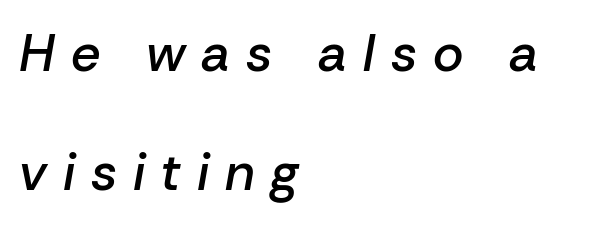
The image shows 52 px semibold type, italic (leaning right); set left-aligned, loose line spacing (2.28x), unusually wide letter spacing (+0.31 em), not underlined; low stroke contrast and a medium x-height.
